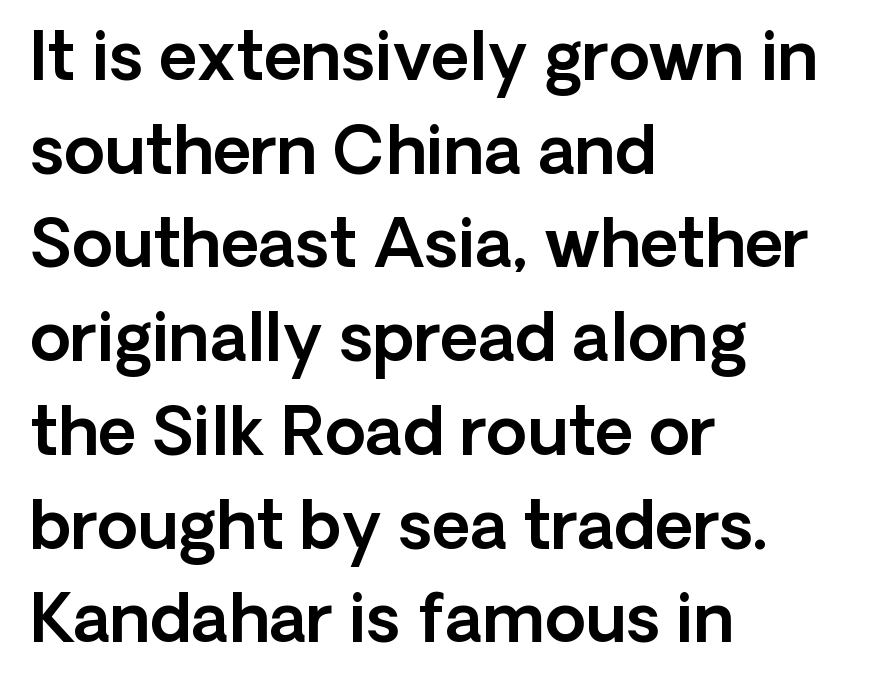
{"serif": "no", "italic": "no", "width": "normal", "x_height": "medium", "monospaced": "no", "underline": "no", "align": "left", "line_spacing": "normal", "line_spacing_ratio": 1.42, "letter_spacing": "normal", "letter_spacing_em": 0.0, "glyph_px": 66}
